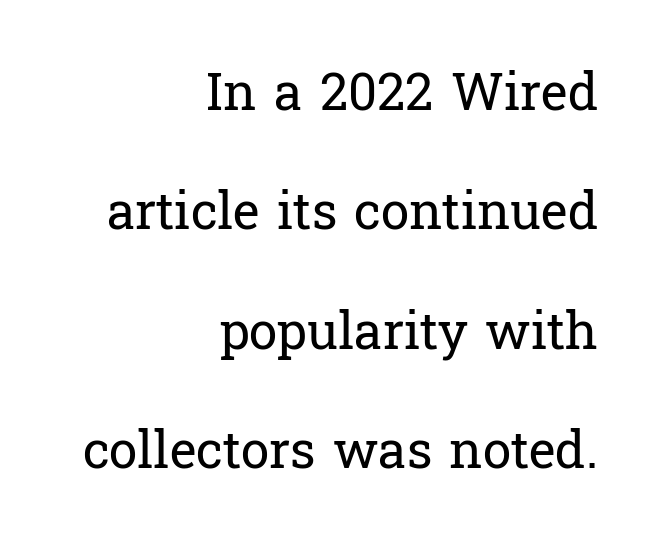
The image shows 51 px regular-weight serif type, upright; set right-aligned, loose line spacing (2.34x), normal letter spacing, not underlined; low stroke contrast and a medium x-height.
